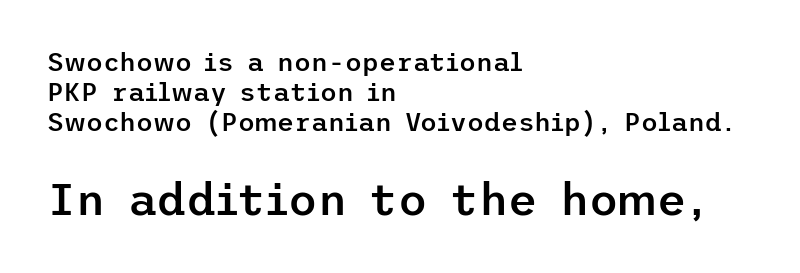
Q: Is the text bold? A: Semi-bold.
Q: Is the text italic (slanted)? A: No, it is upright.
Q: Is the typeface a serif or a sans-serif typeface? A: Sans-serif.
Q: Is the text underlined? A: No.
Q: How is the paragraph aligned? A: Left-aligned.
Q: Is the spacing between letters normal or unusually wide? A: Normal.
Q: Which block of text is set in a larger size, the first (top) or the second (bottom)? A: The second (bottom) one.
Q: Width (condensed, normal, or wide)? A: Normal.
Q: Stroke contrast? A: Low.
Q: x-height? A: Medium.
